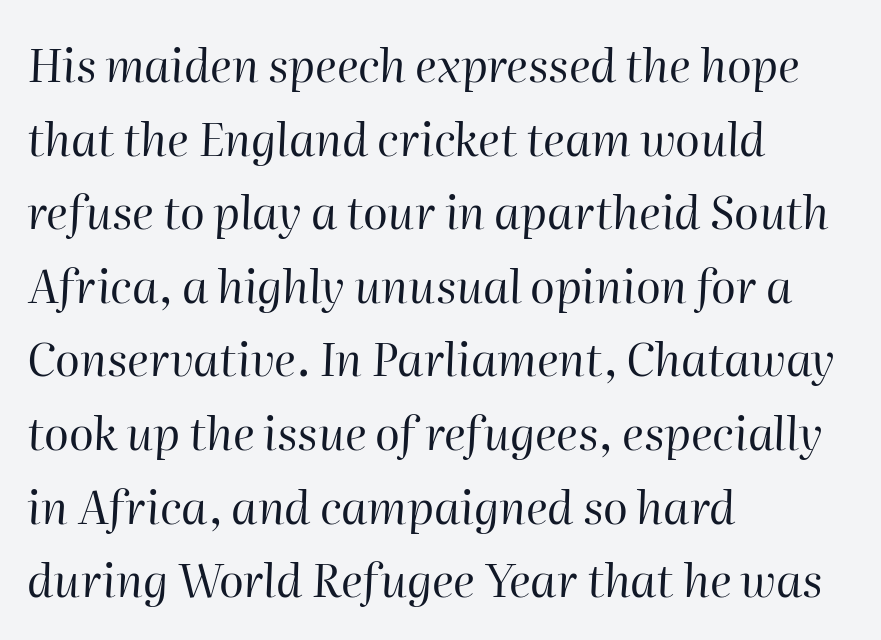
{"italic": "yes", "lean": "right", "slant_degrees": 2, "bold": "no", "weight": "regular", "width": "normal", "stroke_contrast": "high", "x_height": "medium", "monospaced": "no", "underline": "no", "align": "left", "line_spacing": "normal", "line_spacing_ratio": 1.6, "letter_spacing": "normal", "letter_spacing_em": 0.0, "glyph_px": 46}
